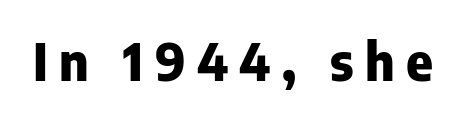
The image shows 51 px heavy sans-serif type, upright; set unusually wide letter spacing (+0.22 em), not underlined; low stroke contrast and a medium x-height.
